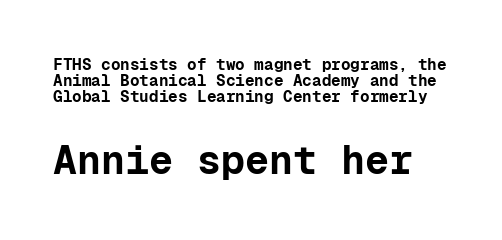
Q: Is the text bold? A: Yes.
Q: Is the text italic (slanted)? A: No, it is upright.
Q: Is the typeface a serif or a sans-serif typeface? A: Sans-serif.
Q: Is the text underlined? A: No.
Q: Is the spacing between letters normal or unusually wide? A: Normal.
Q: Is the spacing between lines tight, normal or loose? A: Tight.
Q: Which block of text is set in a larger size, the first (top) or the second (bottom)? A: The second (bottom) one.
Q: Width (condensed, normal, or wide)? A: Normal.
Q: Stroke contrast? A: Low.
Q: x-height? A: Medium.
Q: Monospaced? A: Yes.
